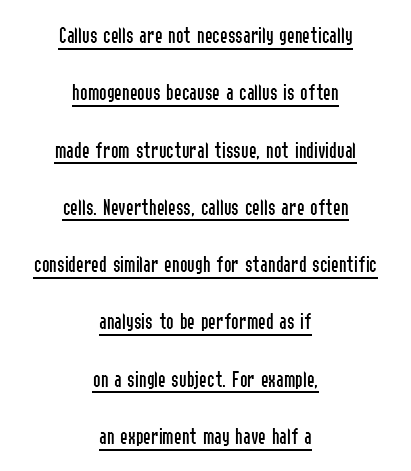
The typesetter has applied underlining to the passage shown. Reading down the column, the eye jumps a long way to each next line. Style check: upright. Is the type heavy? It reads as light-to-regular instead. In CSS terms this would be text-align: center.
